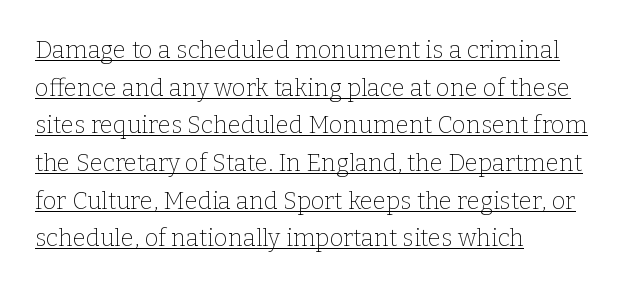
Q: Is the text bold? A: No.
Q: Is the text italic (slanted)? A: No, it is upright.
Q: Is the text underlined? A: Yes.
Q: How is the paragraph aligned? A: Left-aligned.
Q: Is the spacing between letters normal or unusually wide? A: Normal.
Q: Is the spacing between lines tight, normal or loose? A: Normal.
